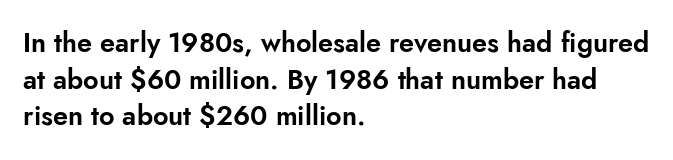
Q: Is the text italic (slanted)? A: No, it is upright.
Q: Is the text underlined? A: No.
Q: How is the paragraph aligned? A: Left-aligned.
Q: Is the spacing between letters normal or unusually wide? A: Normal.
Q: Is the spacing between lines tight, normal or loose? A: Normal.
